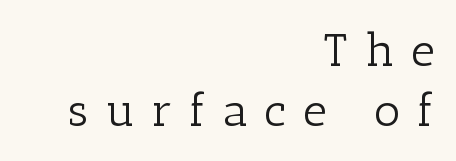
The image shows 46 px light serif type, upright; set right-aligned, normal line spacing (1.31x), unusually wide letter spacing (+0.37 em), not underlined; low stroke contrast and a medium x-height.
